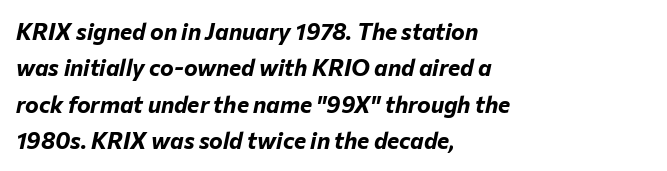
Q: Is the text bold? A: Yes.
Q: Is the text italic (slanted)? A: Yes, it leans right by about 12 degrees.
Q: Is the text underlined? A: No.
Q: How is the paragraph aligned? A: Left-aligned.
Q: Is the spacing between letters normal or unusually wide? A: Normal.
Q: Is the spacing between lines tight, normal or loose? A: Normal.
